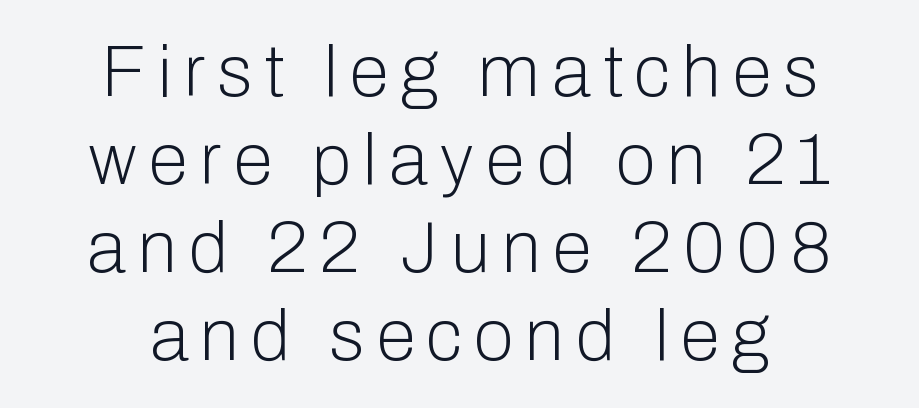
The image shows 72 px light sans-serif type, upright; set centered, line spacing 1.22x, not underlined; low stroke contrast and a medium x-height.
